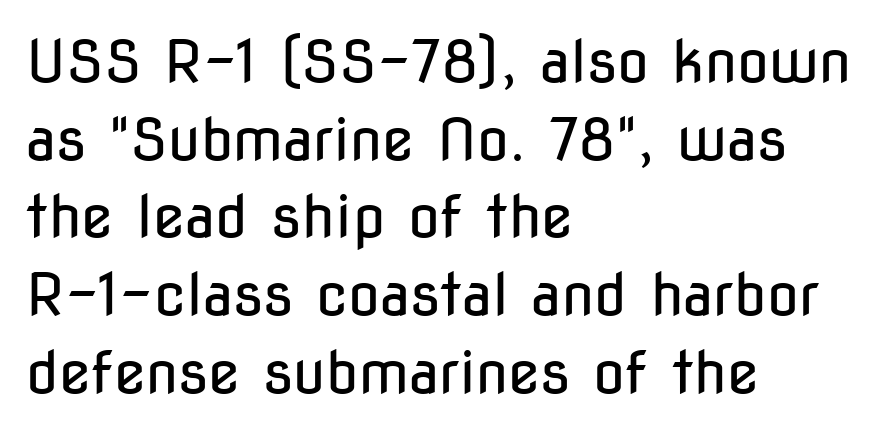
The image shows 58 px regular-weight, condensed sans-serif type, upright; set left-aligned, normal line spacing (1.34x), normal letter spacing, not underlined; low stroke contrast and a medium x-height.
